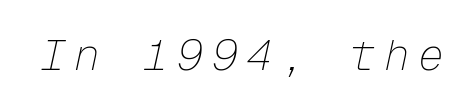
The image shows 43 px thin type, italic (leaning right), monospaced; set unusually wide letter spacing (+0.2 em), not underlined; low stroke contrast and a medium x-height.
